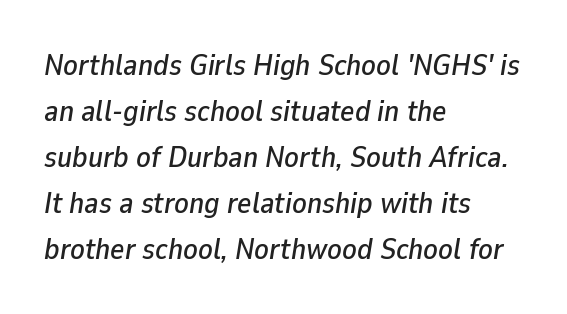
{"italic": "yes", "lean": "right", "slant_degrees": 9, "width": "normal", "stroke_contrast": "low", "x_height": "medium", "monospaced": "no", "underline": "no", "align": "left", "line_spacing": "normal", "line_spacing_ratio": 1.53, "letter_spacing": "normal", "letter_spacing_em": 0.0, "glyph_px": 30}
